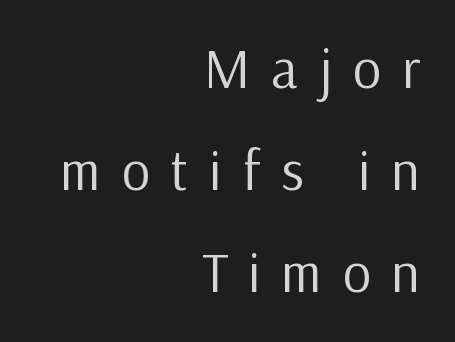
{"serif": "no", "italic": "no", "bold": "no", "weight": "regular", "width": "normal", "stroke_contrast": "low", "x_height": "medium", "monospaced": "no", "underline": "no", "align": "right", "line_spacing_ratio": 1.82, "letter_spacing": "wide", "letter_spacing_em": 0.37, "glyph_px": 56}
